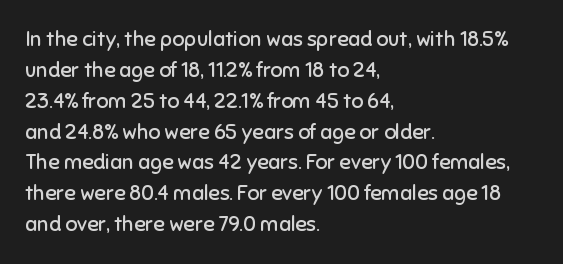
If you drew a line through each stem, it would be perfectly vertical. Leftover space on each line is placed entirely after the last word. The vertical gap from one line to the next is medium. The specimen omits any rule beneath the text block's lines.
